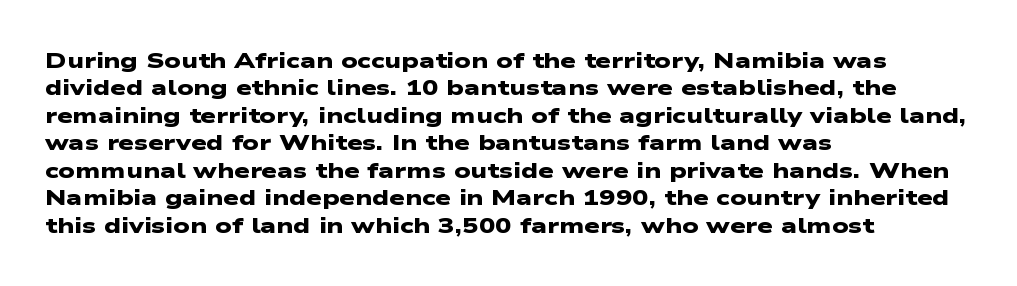
{"bold": "yes", "underline": "no", "align": "left", "line_spacing": "normal", "line_spacing_ratio": 1.25, "letter_spacing": "normal", "letter_spacing_em": 0.0, "glyph_px": 22}
